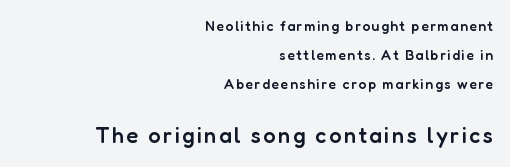
{"italic": "no", "bold": "semi", "underline": "no", "align": "right", "line_spacing": "loose", "line_spacing_ratio": 2.06, "larger_block": "second", "size_ratio": 1.57, "glyph_px": 22}
